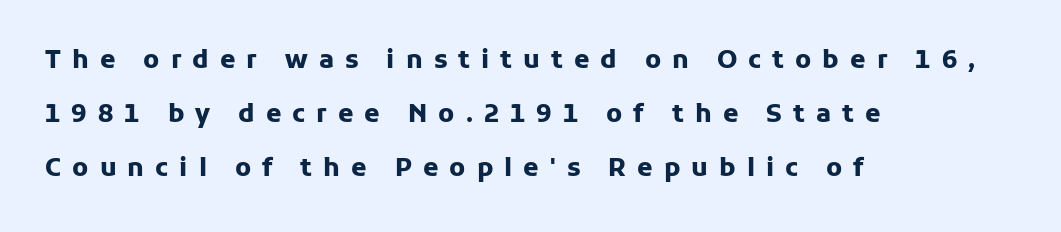
Q: Is the text bold? A: Yes.
Q: Is the text italic (slanted)? A: No, it is upright.
Q: Is the text underlined? A: No.
Q: How is the paragraph aligned? A: Left-aligned.
Q: Is the spacing between letters normal or unusually wide? A: Unusually wide.
Q: Is the spacing between lines tight, normal or loose? A: Loose.
